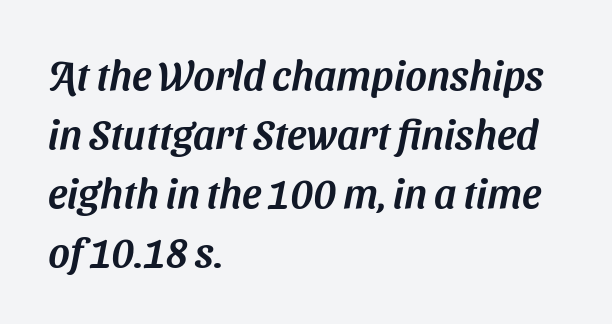
The passage shown is typed in a proportional face where columns would drift. The designer went with a sans here, leaving each stem footless. Bare-footed words on every line. Casual observation: everything's shoved over to the left. Inter-character spacing is left at the font's built-in metrics.
